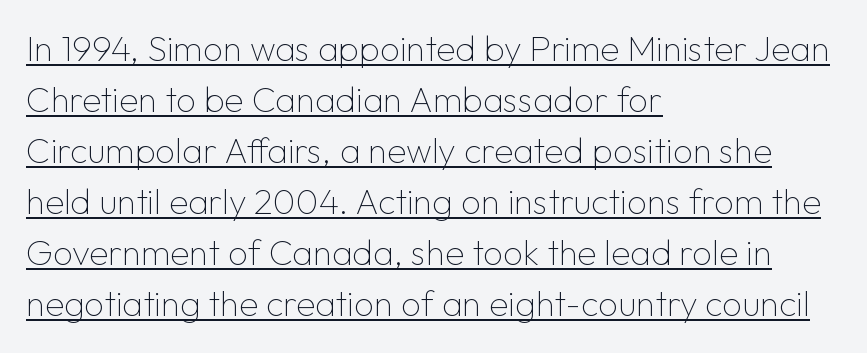
The image shows 35 px thin sans-serif type, upright; set left-aligned, normal line spacing (1.46x), normal letter spacing, underlined; low stroke contrast and a medium x-height.
